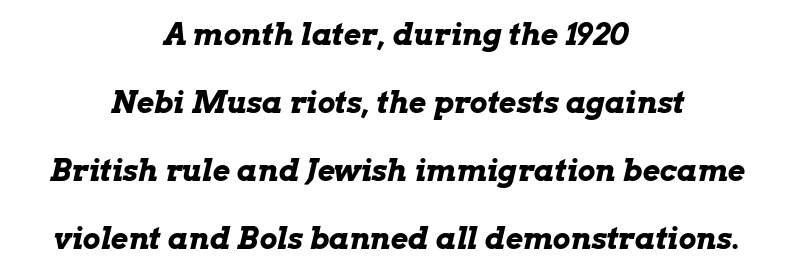
{"italic": "yes", "lean": "right", "slant_degrees": 13, "bold": "yes", "weight": "bold", "width": "wide", "stroke_contrast": "low", "x_height": "medium", "monospaced": "no", "underline": "no", "align": "center", "line_spacing": "loose", "line_spacing_ratio": 2.27, "letter_spacing": "normal", "letter_spacing_em": 0.0, "glyph_px": 30}
